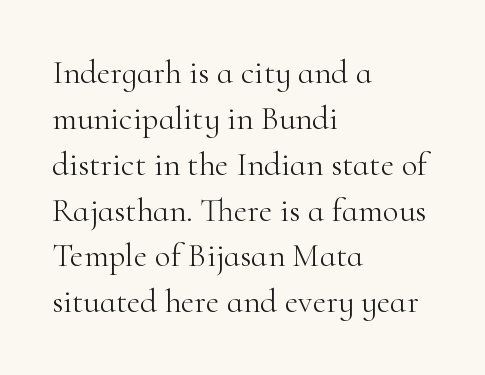
The image shows 33 px light serif type, upright; set left-aligned, normal line spacing (1.39x), normal letter spacing, not underlined; high stroke contrast and a small x-height.
